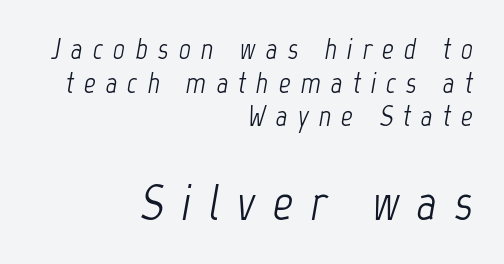
Q: Is the text bold? A: No.
Q: Is the text italic (slanted)? A: Yes, it leans right by about 12 degrees.
Q: Is the text underlined? A: No.
Q: How is the paragraph aligned? A: Right-aligned.
Q: Is the spacing between letters normal or unusually wide? A: Unusually wide.
Q: Which block of text is set in a larger size, the first (top) or the second (bottom)? A: The second (bottom) one.
Q: Width (condensed, normal, or wide)? A: Condensed.
Q: Stroke contrast? A: Low.
Q: x-height? A: Medium.
Q: Monospaced? A: No.
